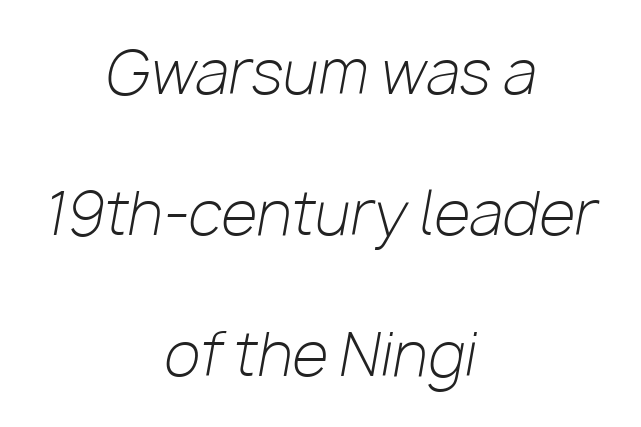
{"italic": "yes", "lean": "right", "slant_degrees": 10, "bold": "no", "weight": "light", "width": "normal", "stroke_contrast": "low", "x_height": "medium", "monospaced": "no", "underline": "no", "align": "center", "line_spacing": "loose", "line_spacing_ratio": 2.39, "letter_spacing": "normal", "letter_spacing_em": 0.0, "glyph_px": 59}
